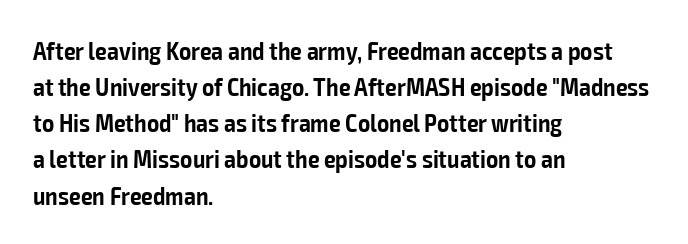
Q: Is the text bold? A: Semi-bold.
Q: Is the text italic (slanted)? A: No, it is upright.
Q: Is the text underlined? A: No.
Q: How is the paragraph aligned? A: Left-aligned.
Q: Is the spacing between letters normal or unusually wide? A: Normal.
Q: Is the spacing between lines tight, normal or loose? A: Normal.
